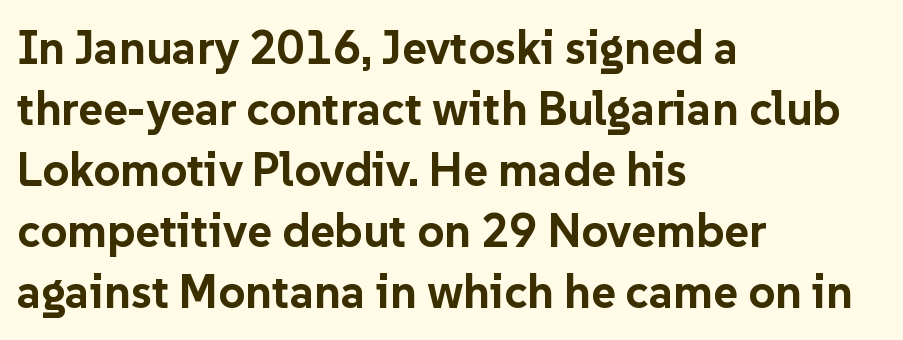
Q: Is the text bold? A: Yes.
Q: Is the text italic (slanted)? A: No, it is upright.
Q: Is the typeface a serif or a sans-serif typeface? A: Sans-serif.
Q: Is the text underlined? A: No.
Q: How is the paragraph aligned? A: Left-aligned.
Q: Is the spacing between letters normal or unusually wide? A: Normal.
Q: Is the spacing between lines tight, normal or loose? A: Normal.
Q: Width (condensed, normal, or wide)? A: Normal.
Q: Stroke contrast? A: Low.
Q: x-height? A: Medium.
Q: Monospaced? A: No.
